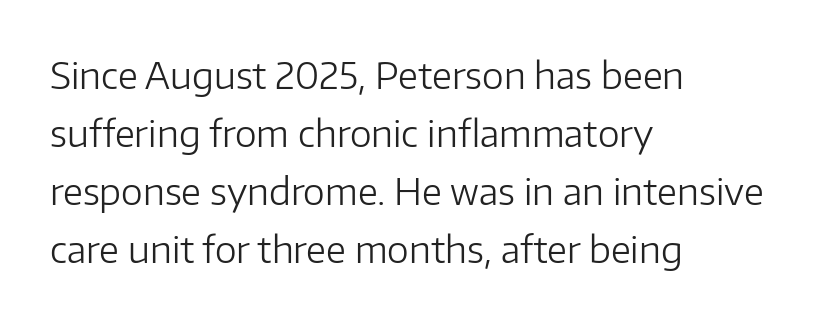
{"serif": "no", "italic": "no", "bold": "no", "weight": "light", "width": "normal", "stroke_contrast": "low", "x_height": "medium", "monospaced": "no", "underline": "no", "align": "left", "line_spacing": "normal", "line_spacing_ratio": 1.57, "letter_spacing": "normal", "letter_spacing_em": 0.0, "glyph_px": 37}
